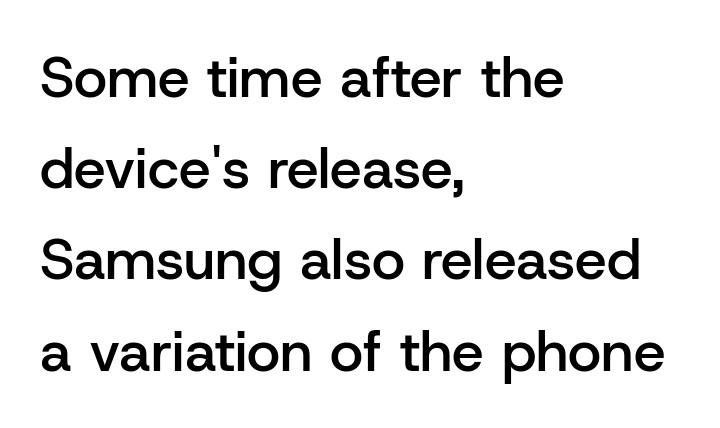
{"serif": "no", "italic": "no", "bold": "semi", "weight": "semibold", "width": "normal", "stroke_contrast": "low", "x_height": "medium", "monospaced": "no", "underline": "no", "align": "left", "line_spacing": "normal", "line_spacing_ratio": 1.6, "letter_spacing": "normal", "letter_spacing_em": 0.0, "glyph_px": 57}
